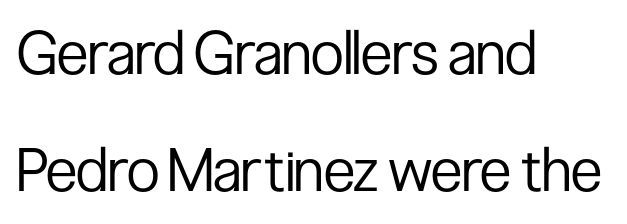
{"serif": "no", "italic": "no", "bold": "no", "weight": "regular", "width": "condensed", "stroke_contrast": "low", "x_height": "medium", "monospaced": "no", "underline": "no", "align": "left", "line_spacing": "loose", "line_spacing_ratio": 1.95, "letter_spacing": "normal", "letter_spacing_em": 0.0, "glyph_px": 60}
